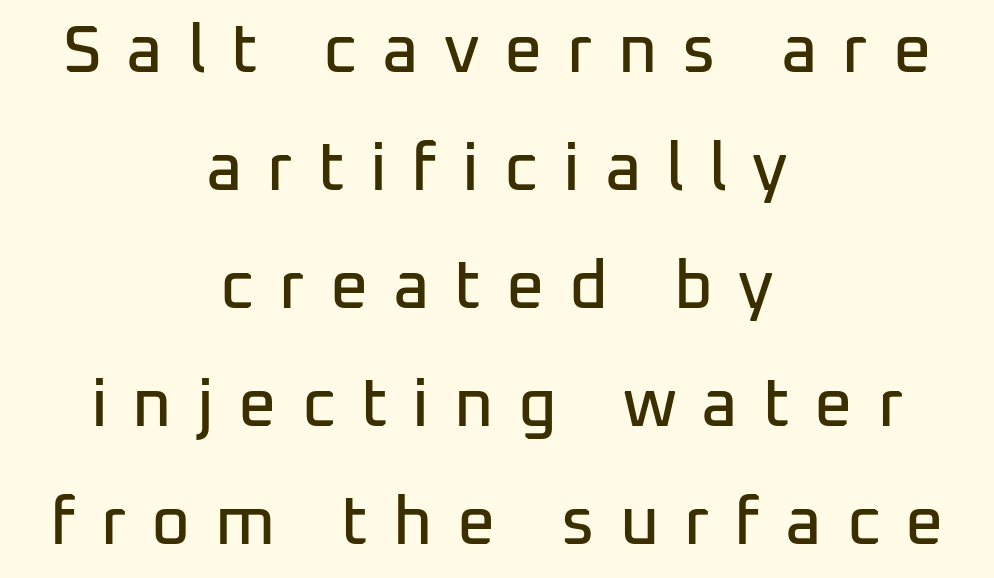
{"serif": "no", "italic": "no", "width": "normal", "stroke_contrast": "low", "x_height": "medium", "monospaced": "no", "underline": "no", "align": "center", "line_spacing_ratio": 1.76, "letter_spacing": "wide", "letter_spacing_em": 0.37, "glyph_px": 67}
